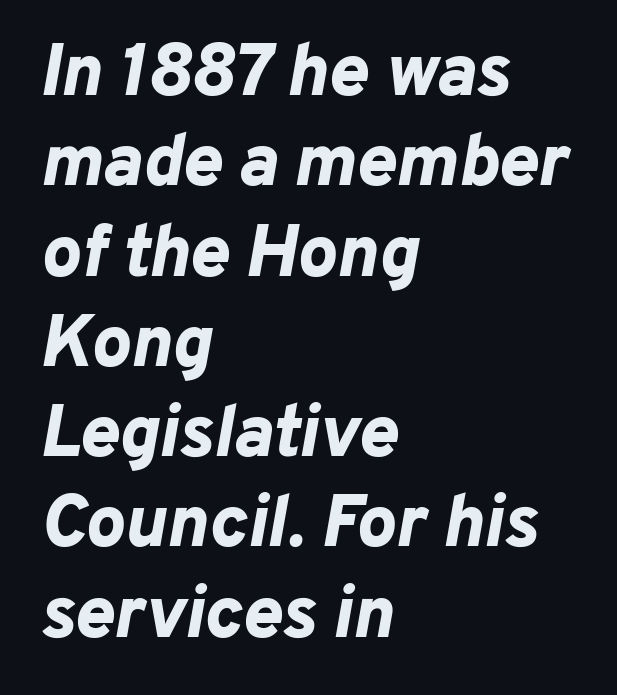
{"italic": "yes", "lean": "right", "slant_degrees": 10, "bold": "yes", "weight": "bold", "width": "normal", "stroke_contrast": "low", "x_height": "medium", "monospaced": "no", "underline": "no", "align": "left", "line_spacing_ratio": 1.22, "letter_spacing": "normal", "letter_spacing_em": 0.0, "glyph_px": 74}
